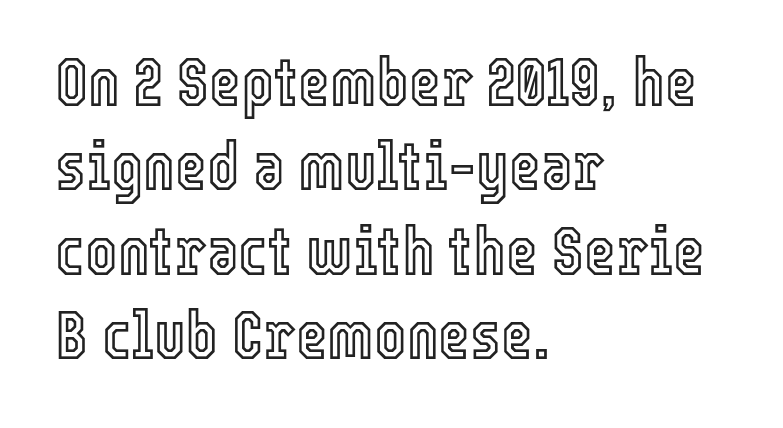
{"italic": "no", "width": "condensed", "x_height": "medium", "monospaced": "no", "underline": "no", "align": "left", "line_spacing_ratio": 1.24, "letter_spacing": "normal", "letter_spacing_em": 0.0, "glyph_px": 68}
